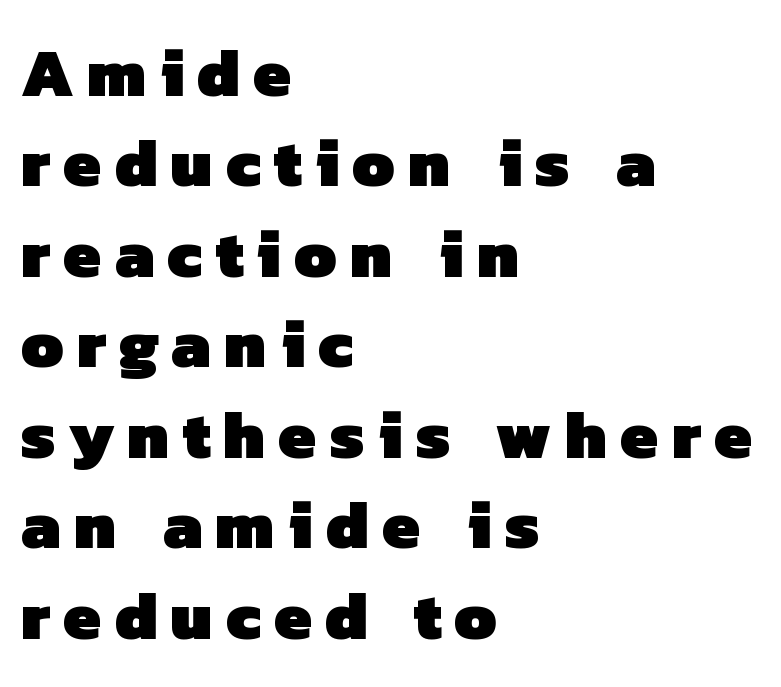
The image shows 68 px heavy sans-serif type; set left-aligned, normal line spacing (1.33x), not underlined; low stroke contrast and a medium x-height.
